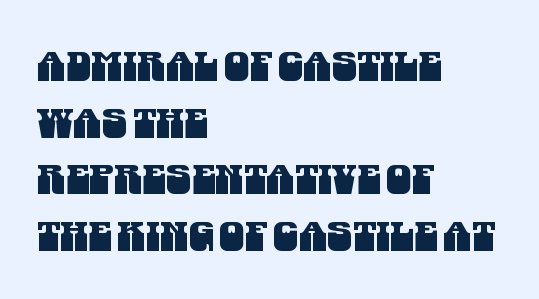
Q: Is the typeface a serif or a sans-serif typeface? A: Sans-serif.
Q: Is the text underlined? A: No.
Q: How is the paragraph aligned? A: Left-aligned.
Q: Is the spacing between letters normal or unusually wide? A: Normal.
Q: Is the spacing between lines tight, normal or loose? A: Normal.
Q: Width (condensed, normal, or wide)? A: Condensed.
Q: Stroke contrast? A: Medium.
Q: x-height? A: Large.
Q: Monospaced? A: No.
